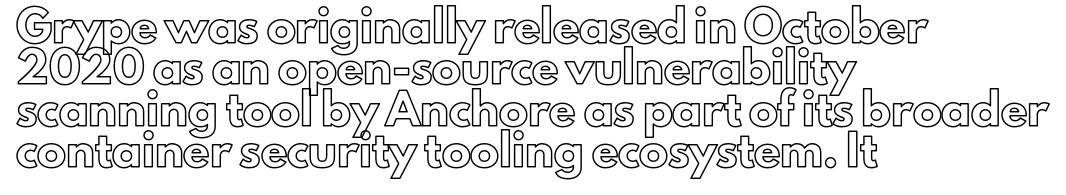
The image shows 29 px text type, upright; set left-aligned, normal line spacing (1.43x), normal letter spacing, not underlined; a small x-height.
